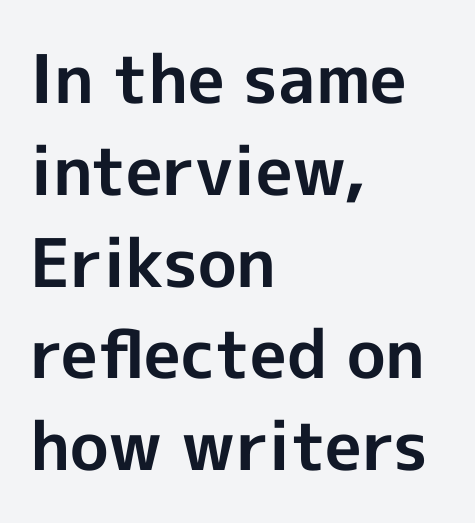
{"serif": "no", "italic": "no", "bold": "yes", "weight": "bold", "width": "normal", "x_height": "medium", "monospaced": "no", "underline": "no", "align": "left", "line_spacing": "normal", "line_spacing_ratio": 1.37, "letter_spacing": "normal", "letter_spacing_em": 0.0, "glyph_px": 67}
